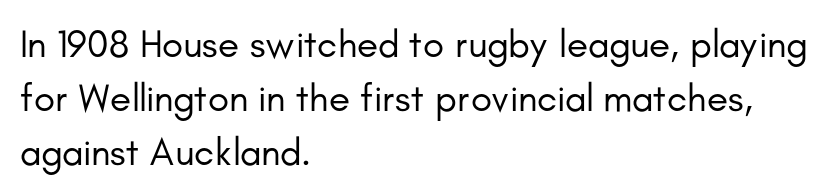
The image shows 39 px regular-weight sans-serif type, upright; set left-aligned, normal line spacing (1.39x), normal letter spacing, not underlined; low stroke contrast and a small x-height.
